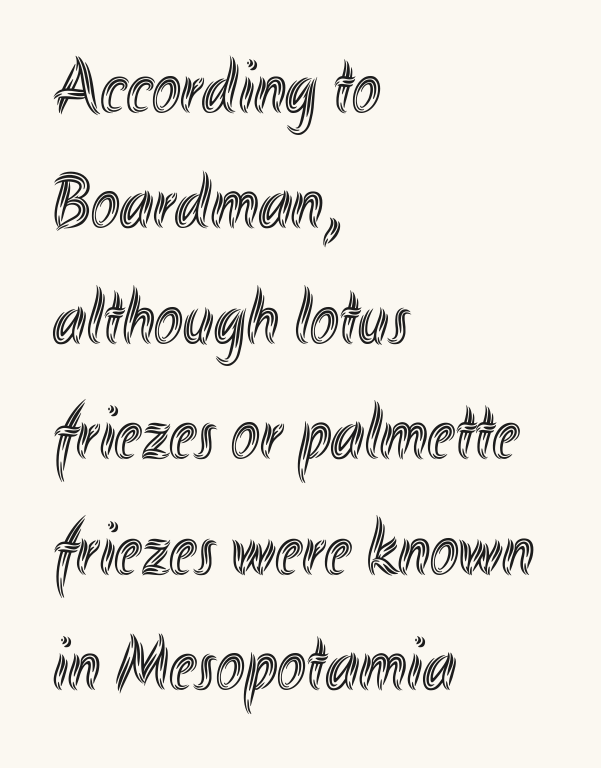
{"width": "condensed", "x_height": "small", "monospaced": "no", "underline": "no", "align": "left", "line_spacing": "normal", "line_spacing_ratio": 1.5, "letter_spacing": "normal", "letter_spacing_em": 0.0, "glyph_px": 77}
